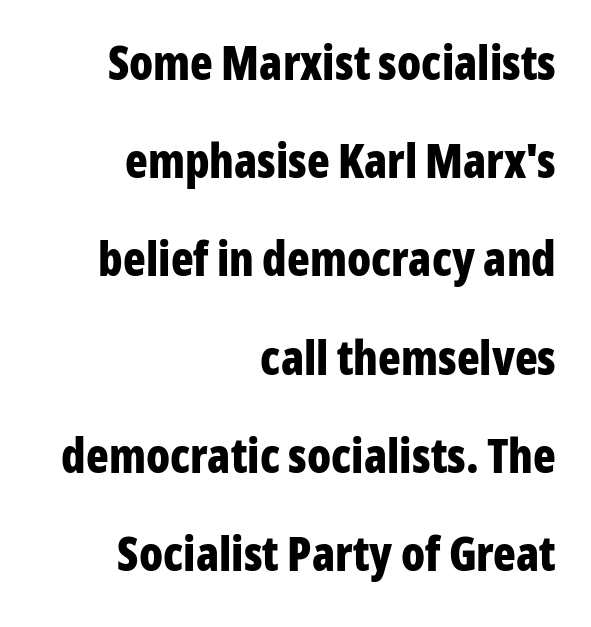
The rendering uses a large line-height, opening up the rows. You'd pick this weight for a headline — it's a proper bold. Nothing sits at the stroke ends, so this counts as sans-serif. This sample is right-justified, so line beginnings fall wherever the words allow.
